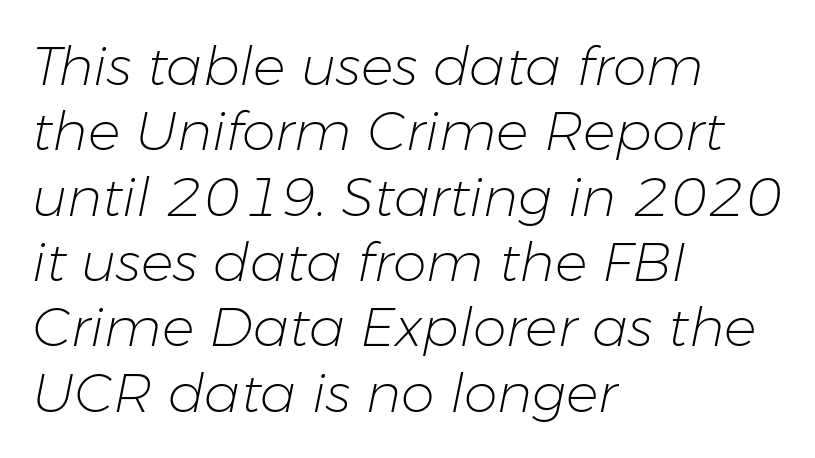
{"italic": "yes", "lean": "right", "slant_degrees": 11, "bold": "no", "weight": "light", "width": "normal", "stroke_contrast": "low", "x_height": "medium", "monospaced": "no", "underline": "no", "align": "left", "line_spacing_ratio": 1.21, "letter_spacing": "normal", "letter_spacing_em": 0.0, "glyph_px": 54}
